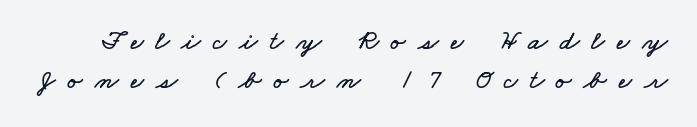
Q: Is the text underlined? A: No.
Q: Is the spacing between letters normal or unusually wide? A: Unusually wide.
Q: Is the spacing between lines tight, normal or loose? A: Normal.
Q: Width (condensed, normal, or wide)? A: Wide.
Q: Stroke contrast? A: Low.
Q: x-height? A: Small.
Q: Monospaced? A: No.
